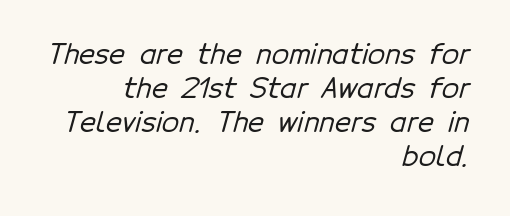
Teacher's note: observe the even right margin — that is flush-right alignment. A sans-serif font was chosen for this passage. Honestly, the letter spacing is just normal — you wouldn't notice it. Nobody drew a line under any word here. Is this a fixed-width face? No — the glyphs have proportional, varying widths.
